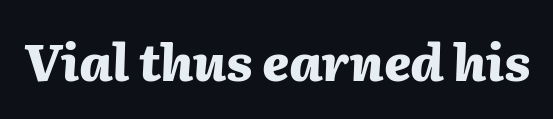
Q: Is the text bold? A: Yes.
Q: Is the text italic (slanted)? A: Yes, it leans right by about 2 degrees.
Q: Is the text underlined? A: No.
Q: Is the spacing between letters normal or unusually wide? A: Normal.
Q: Width (condensed, normal, or wide)? A: Normal.
Q: Stroke contrast? A: Medium.
Q: x-height? A: Medium.
Q: Monospaced? A: No.
